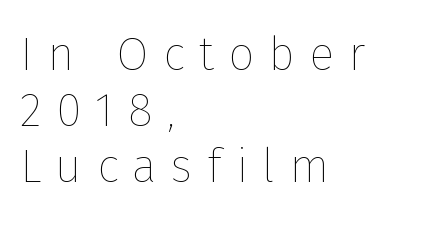
{"italic": "no", "bold": "no", "weight": "thin", "width": "normal", "stroke_contrast": "low", "x_height": "medium", "monospaced": "no", "underline": "no", "align": "left", "line_spacing_ratio": 1.19, "letter_spacing": "wide", "letter_spacing_em": 0.3, "glyph_px": 47}
